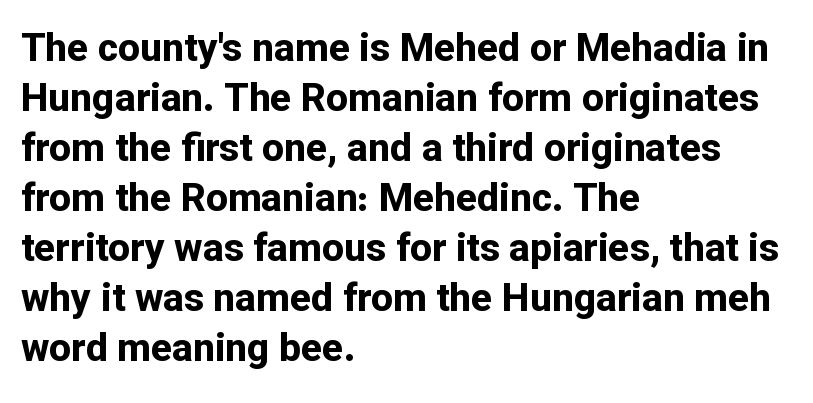
Q: Is the text bold? A: Yes.
Q: Is the text italic (slanted)? A: No, it is upright.
Q: Is the typeface a serif or a sans-serif typeface? A: Sans-serif.
Q: Is the text underlined? A: No.
Q: How is the paragraph aligned? A: Left-aligned.
Q: Is the spacing between letters normal or unusually wide? A: Normal.
Q: Is the spacing between lines tight, normal or loose? A: Normal.
Q: Width (condensed, normal, or wide)? A: Normal.
Q: Stroke contrast? A: Low.
Q: x-height? A: Medium.
Q: Monospaced? A: No.
